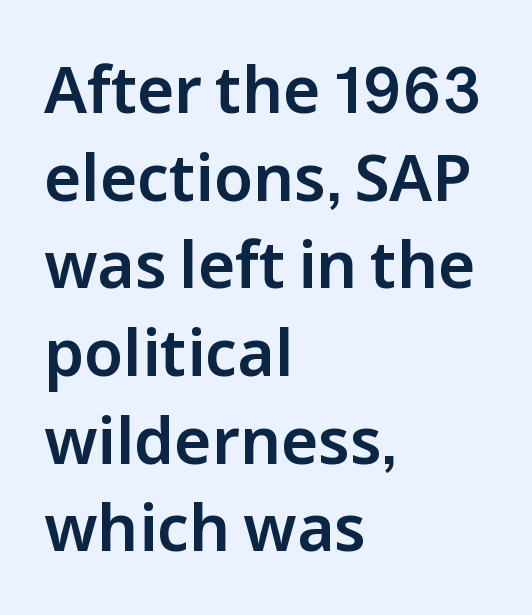
The image shows 64 px sans-serif type, upright; set left-aligned, normal line spacing (1.37x), normal letter spacing, not underlined; low stroke contrast and a medium x-height.
